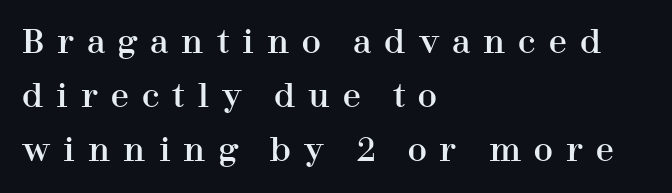
Q: Is the text italic (slanted)? A: No, it is upright.
Q: Is the typeface a serif or a sans-serif typeface? A: Serif.
Q: Is the text underlined? A: No.
Q: How is the paragraph aligned? A: Left-aligned.
Q: Is the spacing between letters normal or unusually wide? A: Unusually wide.
Q: Is the spacing between lines tight, normal or loose? A: Normal.
Q: Width (condensed, normal, or wide)? A: Normal.
Q: Stroke contrast? A: High.
Q: x-height? A: Medium.
Q: Monospaced? A: No.
